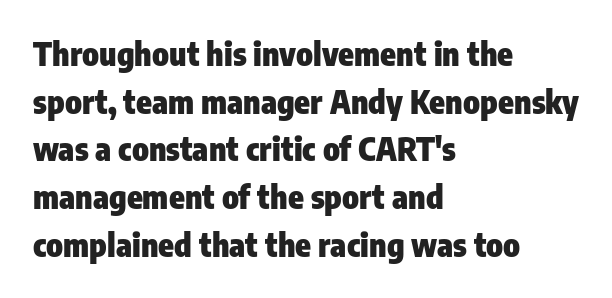
{"serif": "no", "italic": "no", "bold": "yes", "weight": "heavy", "width": "condensed", "stroke_contrast": "low", "x_height": "medium", "monospaced": "no", "underline": "no", "align": "left", "line_spacing": "normal", "line_spacing_ratio": 1.49, "letter_spacing": "normal", "letter_spacing_em": 0.0, "glyph_px": 32}
